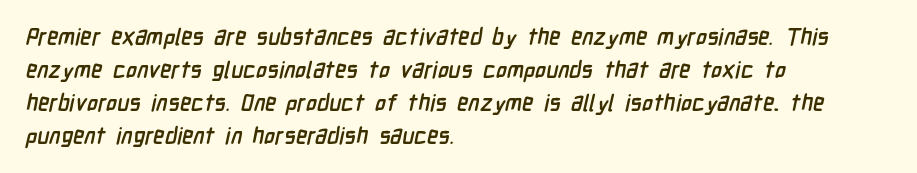
The image shows 23 px bold type; set left-aligned, normal line spacing (1.43x), normal letter spacing, not underlined.
